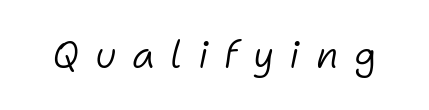
The letters are slanted; this is an italic face. Compared with typical body copy, the letter spacing here is much looser. Quick note: underline off. Summary of weight: not heavy and not bold.
